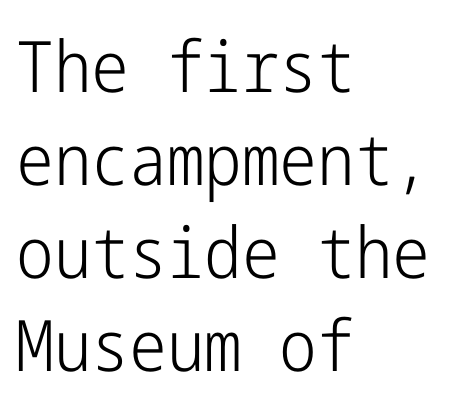
The image shows 71 px light, condensed sans-serif type, upright; set left-aligned, normal line spacing (1.31x), normal letter spacing, not underlined; low stroke contrast and a medium x-height.
